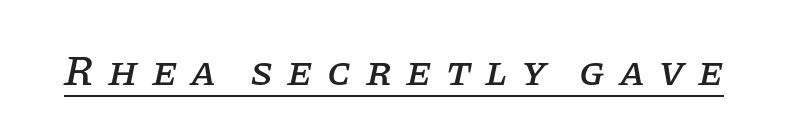
{"serif": "yes", "italic": "yes", "lean": "right", "slant_degrees": 11, "width": "normal", "stroke_contrast": "low", "x_height": "large", "monospaced": "no", "underline": "yes", "letter_spacing": "wide", "letter_spacing_em": 0.33, "glyph_px": 42}
